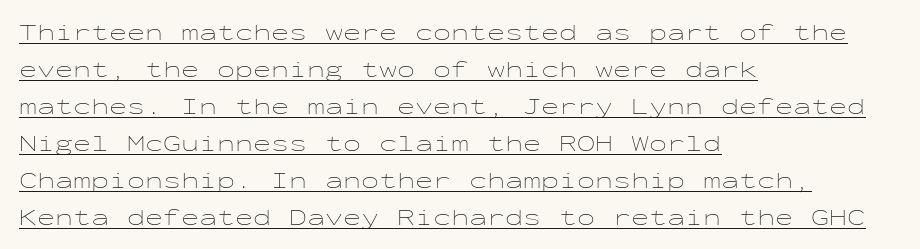
A typesetter would mark this as roman, not italic. The passage shown stacks its lines at a standard gap. The face used here appears with an underline applied. In CSS terms this would be text-align: left.
